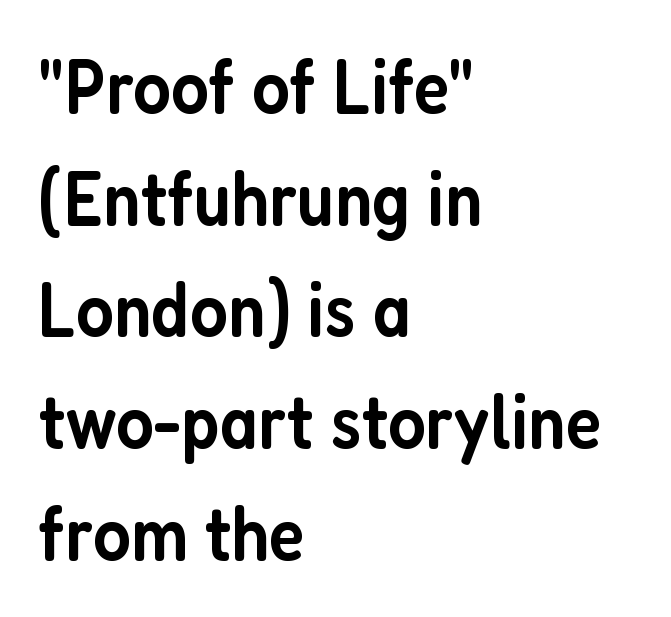
Q: Is the text bold? A: Semi-bold.
Q: Is the text italic (slanted)? A: No, it is upright.
Q: Is the typeface a serif or a sans-serif typeface? A: Sans-serif.
Q: Is the text underlined? A: No.
Q: How is the paragraph aligned? A: Left-aligned.
Q: Is the spacing between letters normal or unusually wide? A: Normal.
Q: Is the spacing between lines tight, normal or loose? A: Normal.
Q: Width (condensed, normal, or wide)? A: Condensed.
Q: Stroke contrast? A: Low.
Q: x-height? A: Medium.
Q: Monospaced? A: No.
